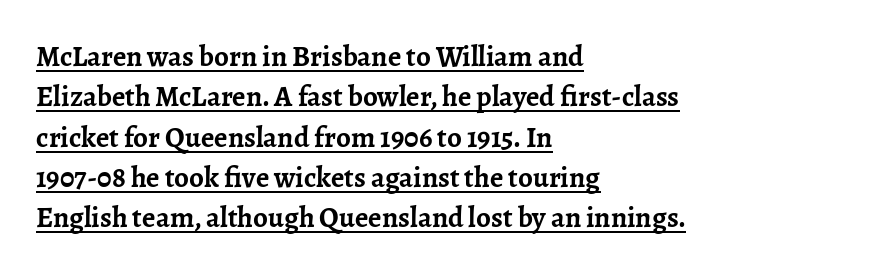
Q: Is the text bold? A: Yes.
Q: Is the text italic (slanted)? A: No, it is upright.
Q: Is the typeface a serif or a sans-serif typeface? A: Serif.
Q: Is the text underlined? A: Yes.
Q: How is the paragraph aligned? A: Left-aligned.
Q: Is the spacing between letters normal or unusually wide? A: Normal.
Q: Is the spacing between lines tight, normal or loose? A: Normal.
Q: Width (condensed, normal, or wide)? A: Normal.
Q: Stroke contrast? A: Low.
Q: x-height? A: Medium.
Q: Monospaced? A: No.
